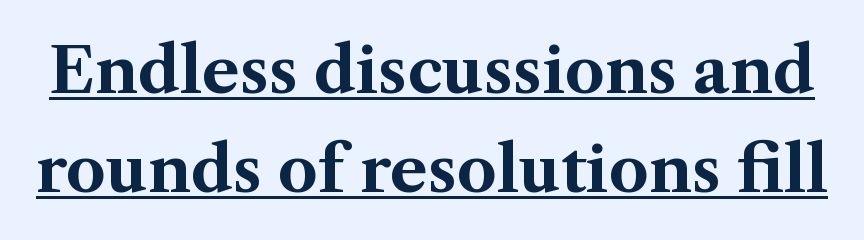
The passage shown is emphatically bold. The letters sit at their default tracking, neither squeezed nor spread. If you drew a line through each stem, it would be perfectly vertical. You could not count columns in this text — the font is proportionally spaced.
